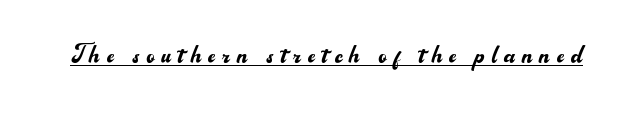
{"serif": "no", "bold": "no", "weight": "regular", "width": "normal", "stroke_contrast": "medium", "x_height": "small", "monospaced": "no", "underline": "yes", "letter_spacing": "wide", "letter_spacing_em": 0.23, "glyph_px": 31}
